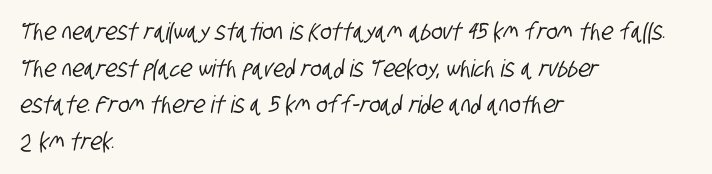
{"underline": "no", "align": "left", "line_spacing": "normal", "line_spacing_ratio": 1.53, "letter_spacing": "normal", "letter_spacing_em": 0.0, "glyph_px": 24}
